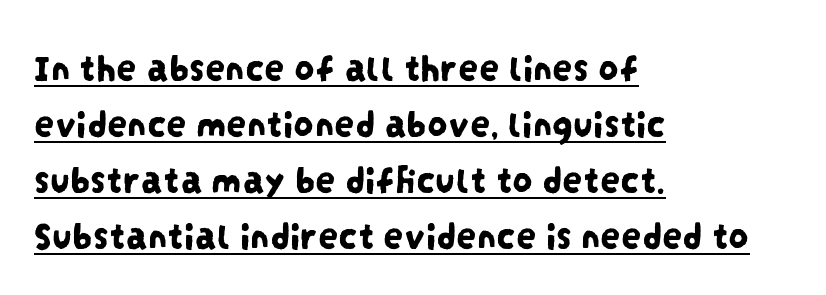
{"serif": "no", "width": "condensed", "stroke_contrast": "low", "x_height": "large", "monospaced": "no", "underline": "yes", "align": "left", "line_spacing": "normal", "line_spacing_ratio": 1.4, "letter_spacing": "normal", "letter_spacing_em": 0.0, "glyph_px": 40}
